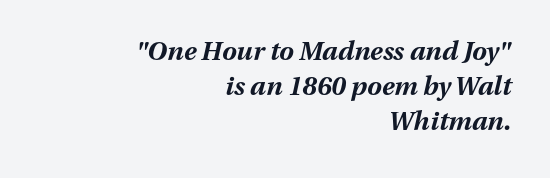
{"italic": "yes", "lean": "right", "slant_degrees": 13, "bold": "yes", "underline": "no", "align": "right", "line_spacing": "normal", "line_spacing_ratio": 1.35, "letter_spacing": "normal", "letter_spacing_em": 0.0, "glyph_px": 26}
